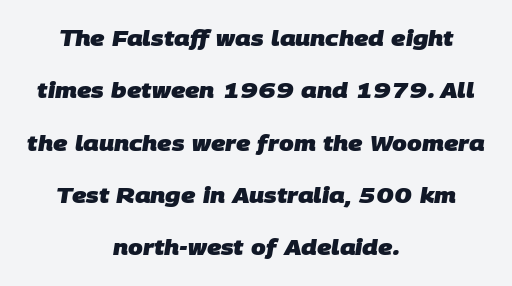
The lines are quadded center. The string is rendered with underlining switched off. Widely set lines give the paragraph a tall, airy silhouette. No extra tracking has been applied to these lines. Each glyph is drawn with heavy, bold strokes.
